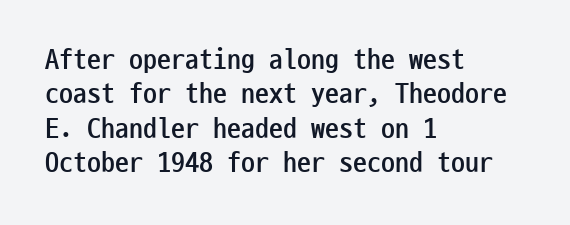
Q: Is the text bold? A: Yes.
Q: Is the text italic (slanted)? A: No, it is upright.
Q: Is the typeface a serif or a sans-serif typeface? A: Sans-serif.
Q: Is the text underlined? A: No.
Q: How is the paragraph aligned? A: Left-aligned.
Q: Is the spacing between letters normal or unusually wide? A: Normal.
Q: Width (condensed, normal, or wide)? A: Condensed.
Q: Stroke contrast? A: Low.
Q: x-height? A: Medium.
Q: Monospaced? A: Yes.
